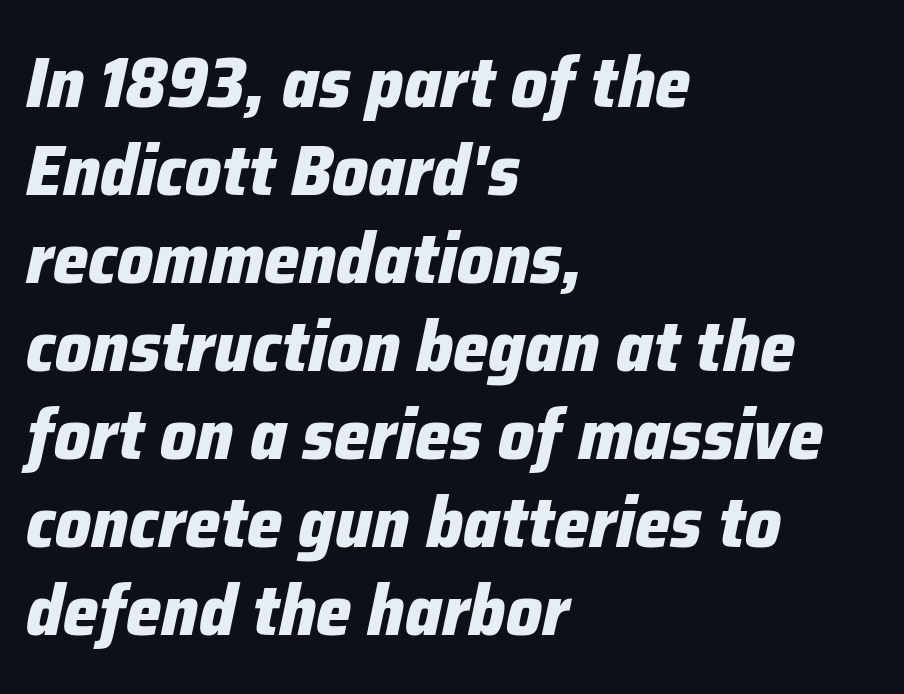
Notice how thick the strokes are: this is what a full bold looks like. Honestly, there is no underline to notice here at all. The horizontal fit of the characters is conventional and even. A typesetter would call this proportional, since set widths differ per character. The font's italic variant was chosen for this text.
